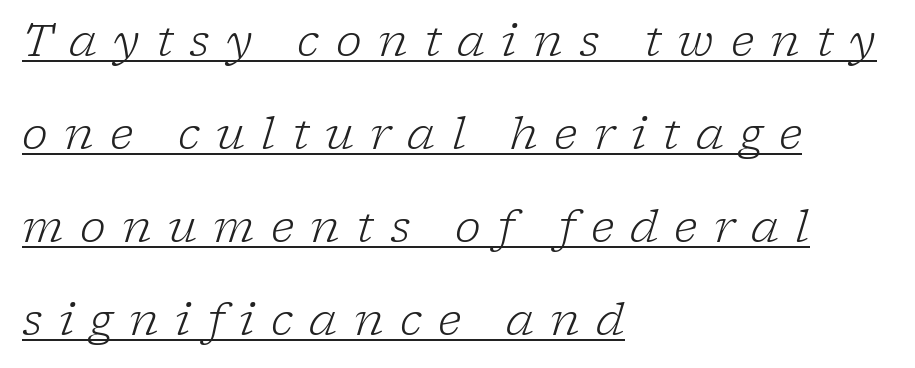
{"serif": "yes", "italic": "yes", "lean": "right", "slant_degrees": 17, "bold": "no", "weight": "light", "width": "normal", "stroke_contrast": "low", "x_height": "medium", "monospaced": "no", "underline": "yes", "align": "left", "line_spacing": "loose", "line_spacing_ratio": 2.11, "letter_spacing": "wide", "letter_spacing_em": 0.37, "glyph_px": 44}
